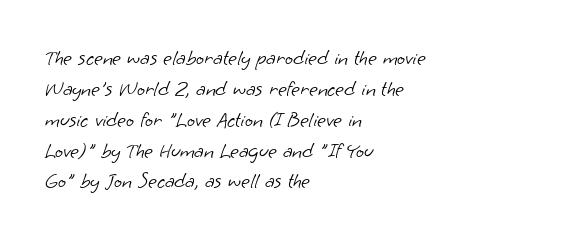
Q: Is the text bold? A: No.
Q: Is the text underlined? A: No.
Q: How is the paragraph aligned? A: Left-aligned.
Q: Is the spacing between letters normal or unusually wide? A: Normal.
Q: Is the spacing between lines tight, normal or loose? A: Normal.
